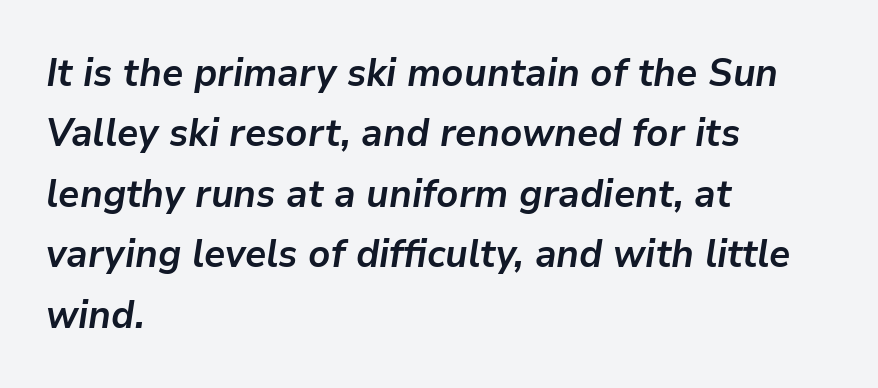
The image shows 39 px semibold type, italic (leaning right); set left-aligned, normal line spacing (1.55x), normal letter spacing, not underlined; low stroke contrast and a medium x-height.
